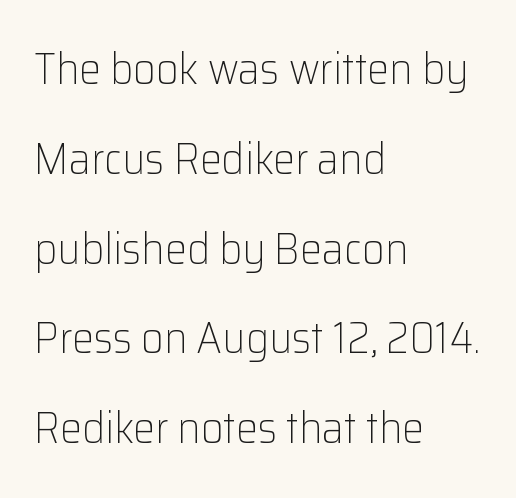
Q: Is the text bold? A: No.
Q: Is the text italic (slanted)? A: No, it is upright.
Q: Is the typeface a serif or a sans-serif typeface? A: Sans-serif.
Q: Is the text underlined? A: No.
Q: How is the paragraph aligned? A: Left-aligned.
Q: Is the spacing between letters normal or unusually wide? A: Normal.
Q: Is the spacing between lines tight, normal or loose? A: Loose.
Q: Width (condensed, normal, or wide)? A: Normal.
Q: Stroke contrast? A: Low.
Q: x-height? A: Medium.
Q: Monospaced? A: No.
